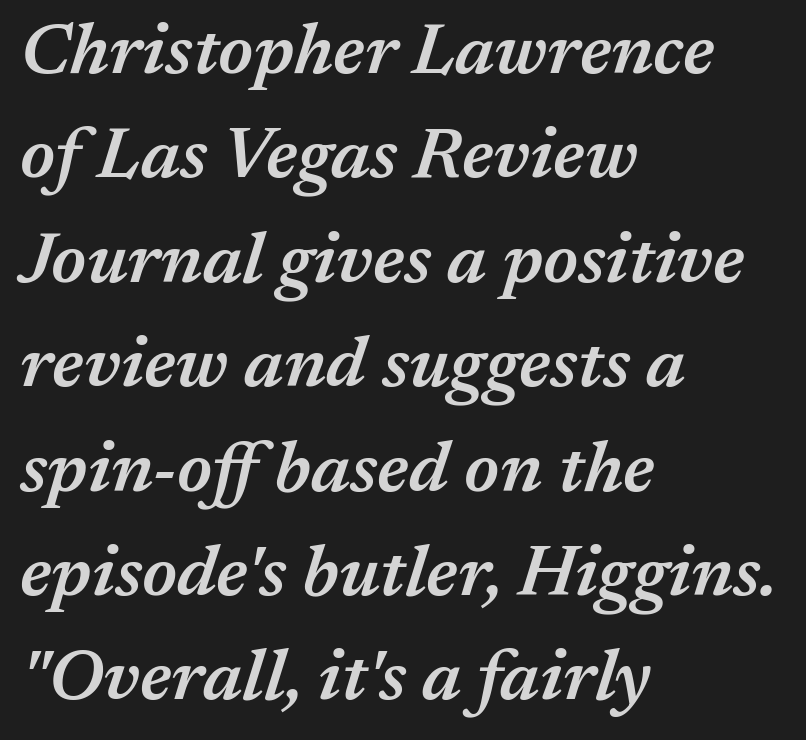
Leftover space on each line is placed entirely after the last word. Honestly, the letter spacing is just normal — you wouldn't notice it. Summary of vertical rhythm: regular, with standard interline spacing. Weight: semibold (demi). The font's italic variant was chosen for this text. The foot of each line stays bare and open.
